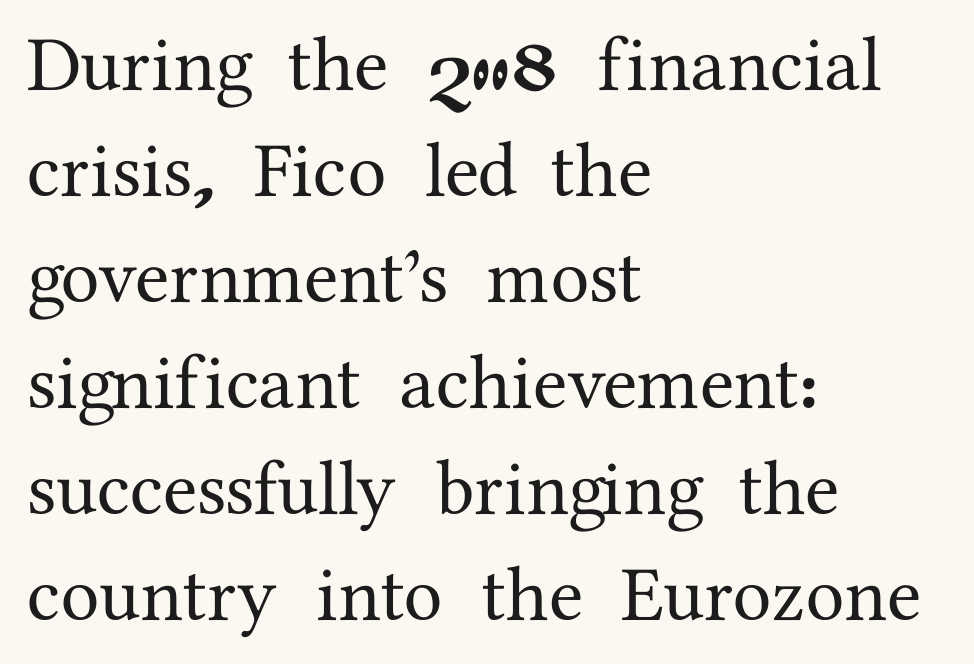
The characters display serif detailing at their extremities. The letterforms sit shoulder to shoulder at normal distance. The face used here is proportionally spaced, like ordinary book or web type. Typeset ragged right — the left edge is the straight one. The letters stand straight up with perfectly vertical stems. The line-height multiplier appears to be the usual default.
